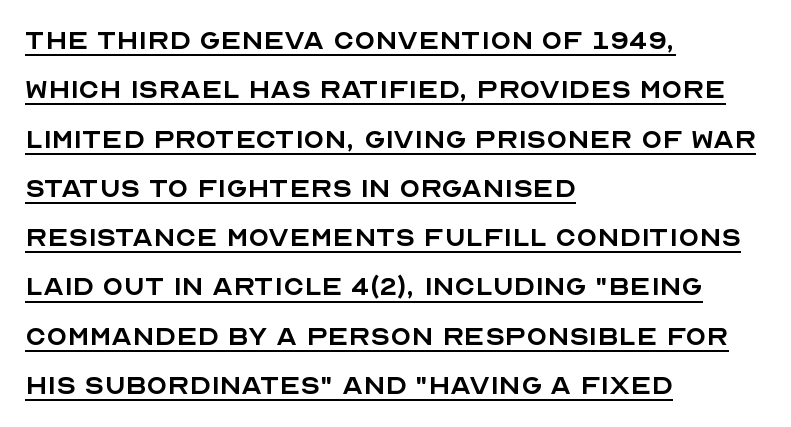
The image shows 34 px regular-weight sans-serif type, upright; set left-aligned, normal line spacing (1.45x), normal letter spacing, underlined; a large x-height.
